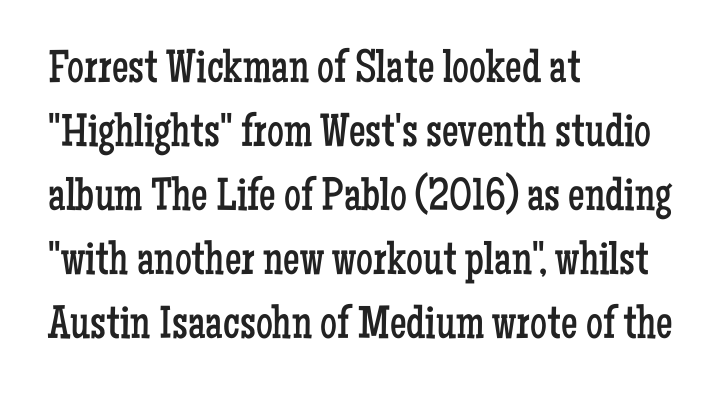
The image shows 47 px regular-weight, condensed serif type, upright; set left-aligned, normal line spacing (1.36x), normal letter spacing, not underlined; low stroke contrast and a medium x-height.
